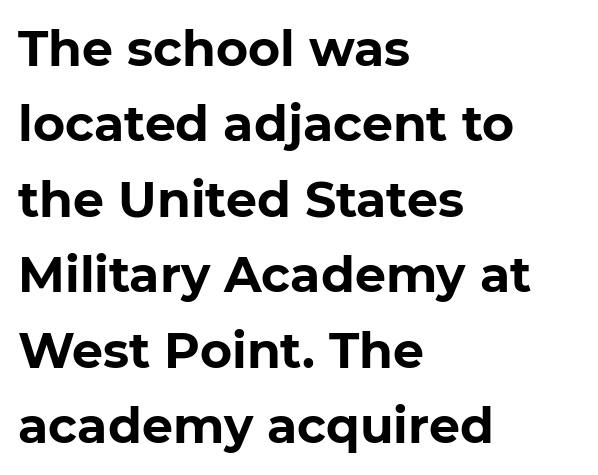
{"serif": "no", "italic": "no", "bold": "yes", "weight": "bold", "width": "normal", "stroke_contrast": "low", "x_height": "medium", "monospaced": "no", "underline": "no", "align": "left", "line_spacing": "normal", "line_spacing_ratio": 1.54, "letter_spacing": "normal", "letter_spacing_em": 0.0, "glyph_px": 49}
